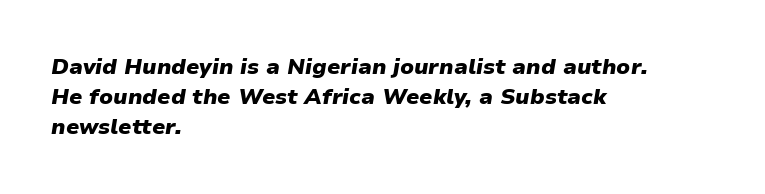
The image shows 22 px bold type, italic (leaning right); set left-aligned, normal line spacing (1.37x), normal letter spacing, not underlined.
